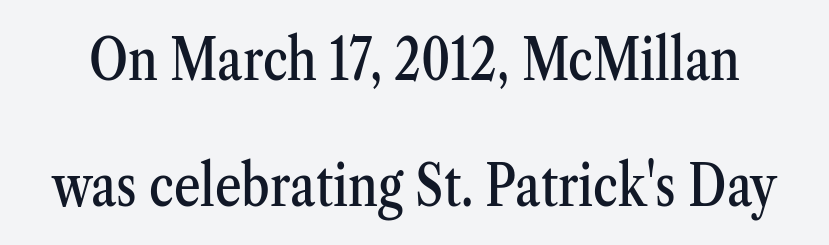
The image shows 58 px condensed serif type, upright; set loose line spacing (2.17x), normal letter spacing, not underlined; medium stroke contrast and a medium x-height.
